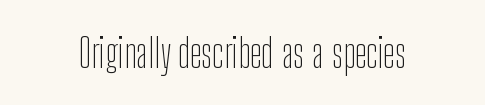
{"serif": "no", "italic": "no", "bold": "no", "weight": "thin", "width": "condensed", "stroke_contrast": "low", "x_height": "medium", "monospaced": "no", "underline": "no", "letter_spacing": "normal", "letter_spacing_em": 0.0, "glyph_px": 40}
